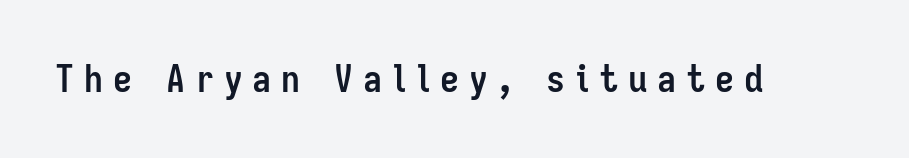
Do the letters lean? They stand straight. The glyphs in this specimen are sans serif. Spacing verdict: proportional, widths tailored to each character. The space beneath each line is pristine and unruled. The sample has been set heavy, in full bold. Words appear elongated and porous because spacing is wide.
